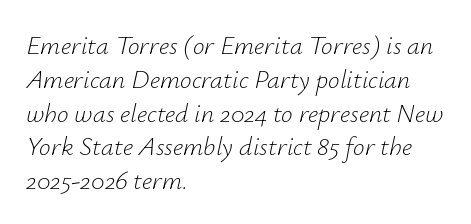
{"italic": "yes", "lean": "right", "slant_degrees": 12, "bold": "no", "underline": "no", "align": "left", "line_spacing": "normal", "line_spacing_ratio": 1.3, "letter_spacing": "normal", "letter_spacing_em": 0.0, "glyph_px": 26}
